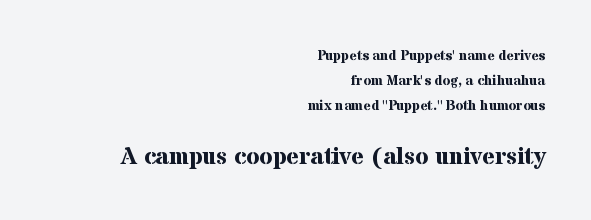
Q: Is the text bold? A: Yes.
Q: Is the text italic (slanted)? A: No, it is upright.
Q: Is the text underlined? A: No.
Q: How is the paragraph aligned? A: Right-aligned.
Q: Is the spacing between letters normal or unusually wide? A: Normal.
Q: Which block of text is set in a larger size, the first (top) or the second (bottom)? A: The second (bottom) one.
